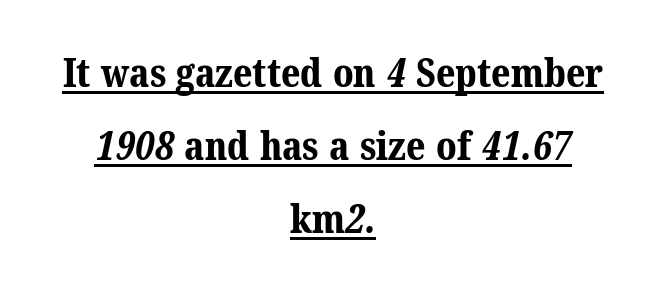
Q: Is the text bold? A: Yes.
Q: Is the typeface a serif or a sans-serif typeface? A: Serif.
Q: Is the text underlined? A: Yes.
Q: How is the paragraph aligned? A: Centered.
Q: Is the spacing between letters normal or unusually wide? A: Normal.
Q: Width (condensed, normal, or wide)? A: Normal.
Q: Stroke contrast? A: Medium.
Q: x-height? A: Medium.
Q: Monospaced? A: No.
